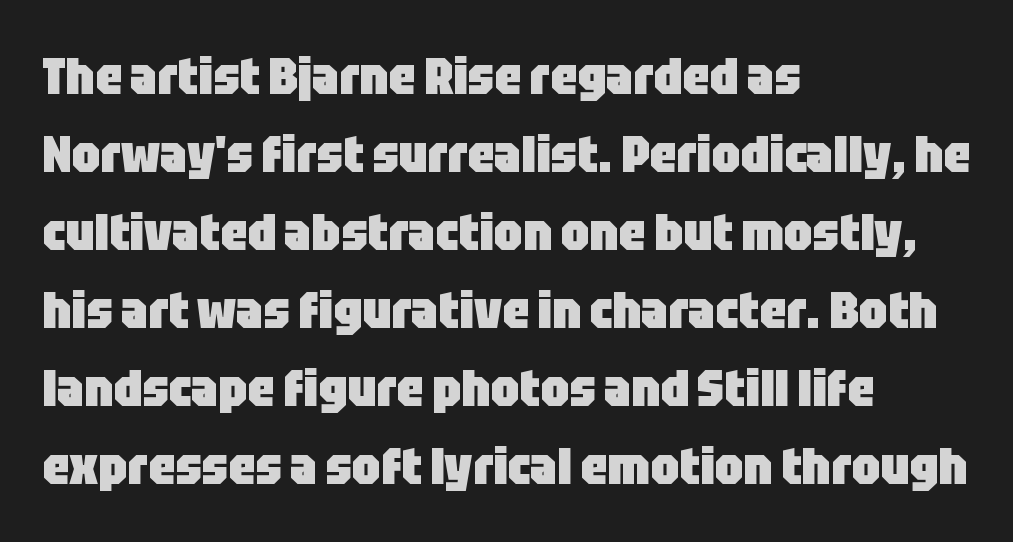
{"serif": "no", "italic": "no", "bold": "yes", "weight": "heavy", "width": "condensed", "stroke_contrast": "low", "x_height": "large", "monospaced": "no", "underline": "no", "align": "left", "line_spacing": "normal", "line_spacing_ratio": 1.5, "letter_spacing": "normal", "letter_spacing_em": 0.0, "glyph_px": 52}
